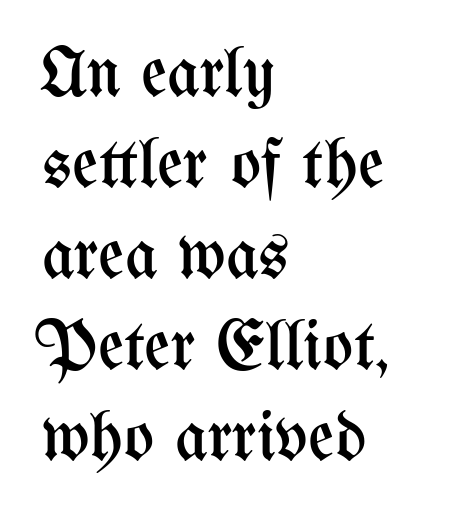
{"italic": "no", "bold": "no", "weight": "regular", "width": "condensed", "stroke_contrast": "medium", "x_height": "medium", "monospaced": "no", "underline": "no", "align": "left", "line_spacing": "normal", "line_spacing_ratio": 1.28, "letter_spacing": "normal", "letter_spacing_em": 0.0, "glyph_px": 71}
